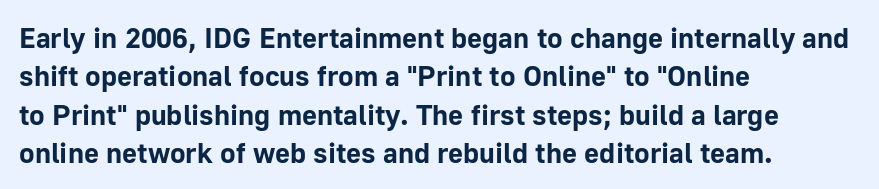
{"serif": "no", "italic": "no", "bold": "yes", "weight": "bold", "width": "normal", "stroke_contrast": "low", "x_height": "medium", "monospaced": "no", "underline": "no", "align": "left", "line_spacing": "normal", "line_spacing_ratio": 1.32, "letter_spacing": "normal", "letter_spacing_em": 0.0, "glyph_px": 29}
